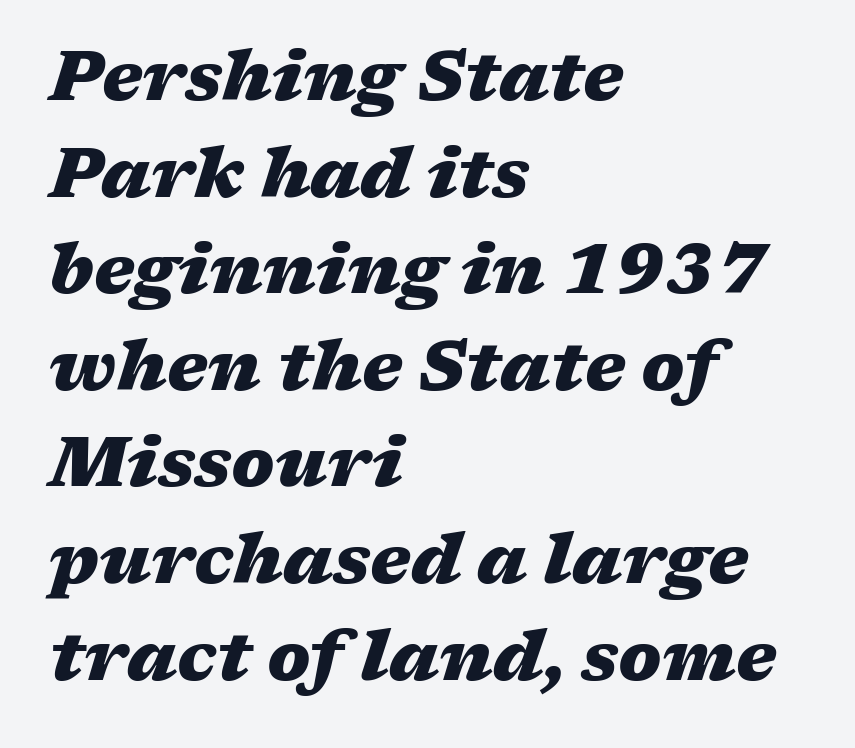
{"italic": "yes", "lean": "right", "slant_degrees": 17, "bold": "yes", "weight": "heavy", "width": "wide", "stroke_contrast": "medium", "x_height": "medium", "monospaced": "no", "underline": "no", "align": "left", "line_spacing": "normal", "line_spacing_ratio": 1.4, "letter_spacing": "normal", "letter_spacing_em": 0.0, "glyph_px": 69}
